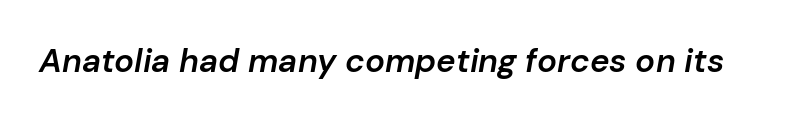
{"italic": "yes", "lean": "right", "slant_degrees": 10, "bold": "semi", "weight": "semibold", "width": "normal", "stroke_contrast": "low", "x_height": "medium", "monospaced": "no", "underline": "no", "letter_spacing": "normal", "letter_spacing_em": 0.0, "glyph_px": 33}
